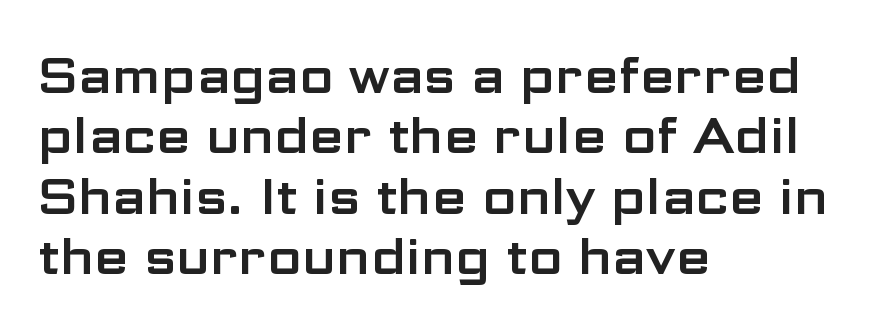
Q: Is the text italic (slanted)? A: No, it is upright.
Q: Is the typeface a serif or a sans-serif typeface? A: Sans-serif.
Q: Is the text underlined? A: No.
Q: How is the paragraph aligned? A: Left-aligned.
Q: Is the spacing between letters normal or unusually wide? A: Normal.
Q: Width (condensed, normal, or wide)? A: Wide.
Q: Stroke contrast? A: Low.
Q: x-height? A: Medium.
Q: Monospaced? A: No.
